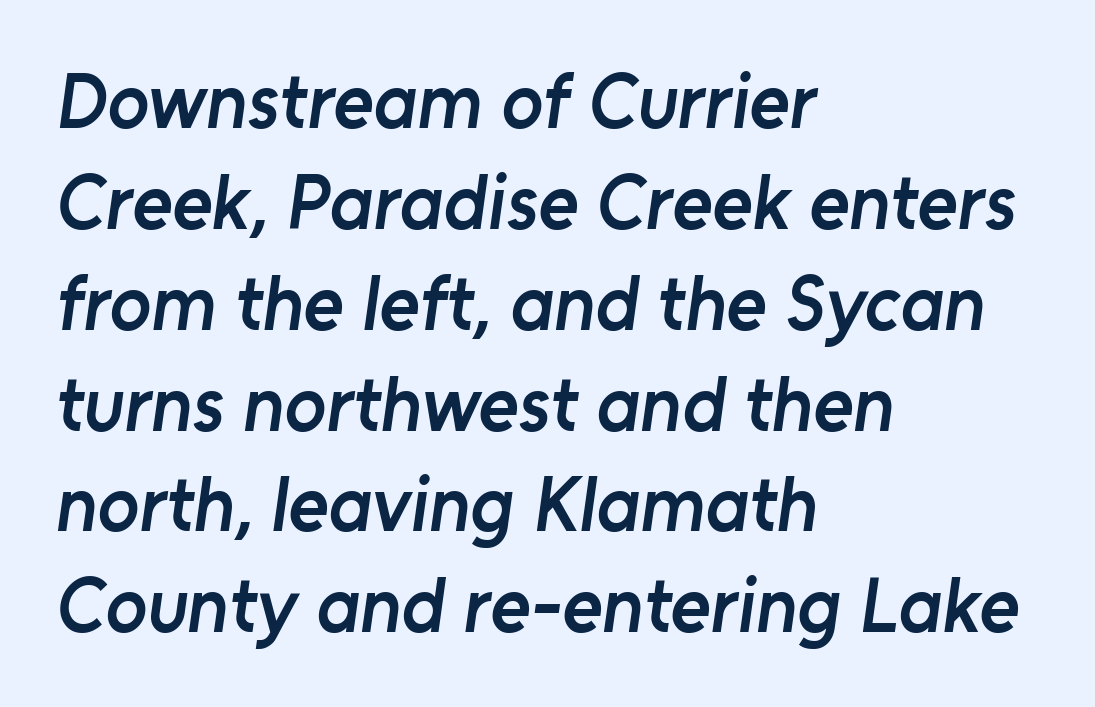
{"serif": "no", "bold": "semi", "weight": "semibold", "width": "normal", "stroke_contrast": "low", "x_height": "medium", "monospaced": "no", "underline": "no", "align": "left", "line_spacing": "normal", "line_spacing_ratio": 1.31, "letter_spacing": "normal", "letter_spacing_em": 0.0, "glyph_px": 77}
